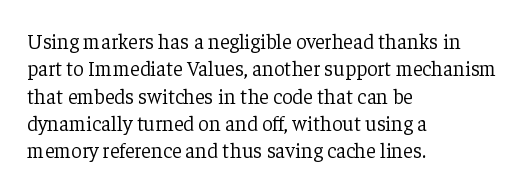
{"italic": "no", "bold": "no", "underline": "no", "align": "left", "line_spacing": "normal", "line_spacing_ratio": 1.3, "letter_spacing": "normal", "letter_spacing_em": 0.0, "glyph_px": 21}
